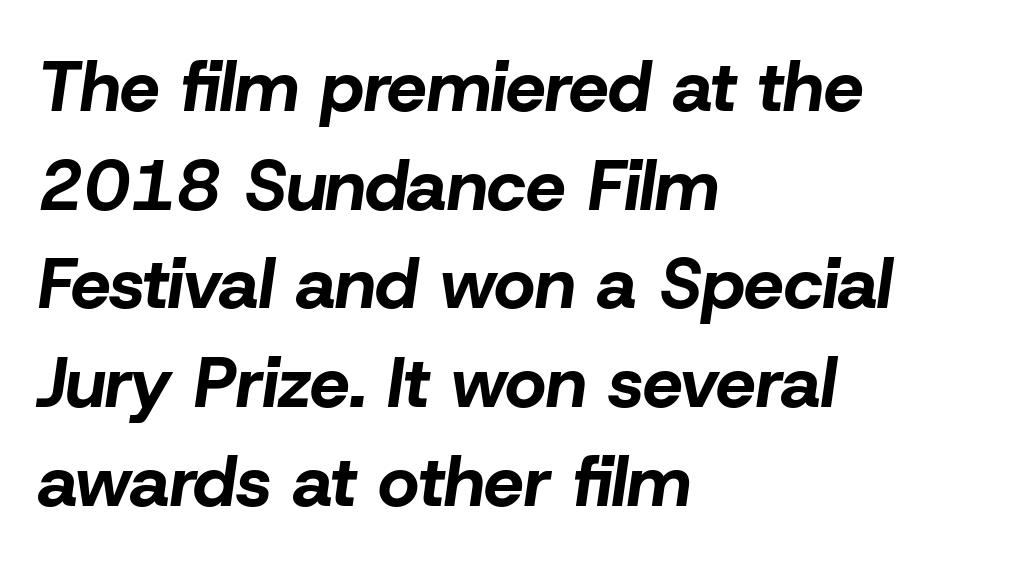
A classic flush-left, rag-right setting is used for this passage. Inter-character spacing is left at the font's built-in metrics. Baseline-to-baseline distance is the conventional proportion of letter height. The strip under each line holds only bare page. You can tell it's italic because the verticals aren't actually vertical. These lines are rendered in a variable-pitch font.
